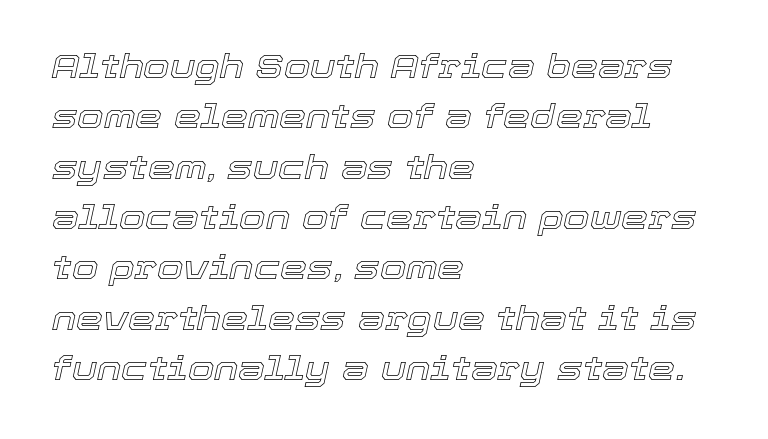
Q: Is the text italic (slanted)? A: Yes, it leans right by about 12 degrees.
Q: Is the text underlined? A: No.
Q: How is the paragraph aligned? A: Left-aligned.
Q: Is the spacing between letters normal or unusually wide? A: Normal.
Q: Is the spacing between lines tight, normal or loose? A: Normal.
Q: Width (condensed, normal, or wide)? A: Normal.
Q: x-height? A: Medium.
Q: Monospaced? A: No.
